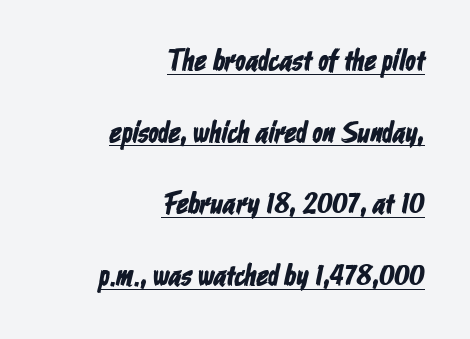
Q: Is the typeface a serif or a sans-serif typeface? A: Sans-serif.
Q: Is the text underlined? A: Yes.
Q: How is the paragraph aligned? A: Right-aligned.
Q: Is the spacing between letters normal or unusually wide? A: Normal.
Q: Is the spacing between lines tight, normal or loose? A: Loose.
Q: Width (condensed, normal, or wide)? A: Condensed.
Q: Stroke contrast? A: Low.
Q: x-height? A: Medium.
Q: Monospaced? A: No.
